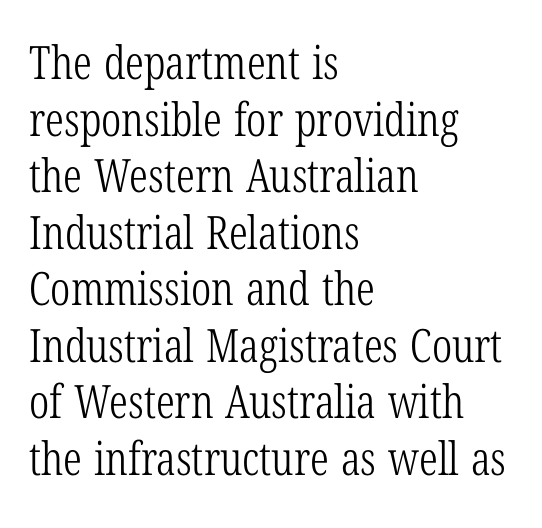
Q: Is the text bold? A: No.
Q: Is the typeface a serif or a sans-serif typeface? A: Serif.
Q: Is the text underlined? A: No.
Q: How is the paragraph aligned? A: Left-aligned.
Q: Is the spacing between letters normal or unusually wide? A: Normal.
Q: Width (condensed, normal, or wide)? A: Condensed.
Q: Stroke contrast? A: Low.
Q: x-height? A: Medium.
Q: Monospaced? A: No.
